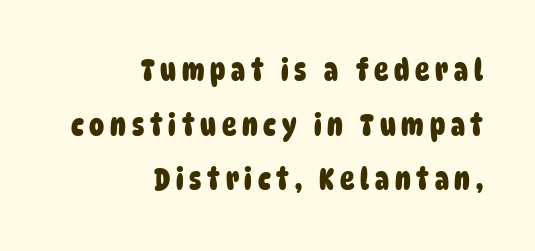
Each letter's strokes conclude bluntly, with no projecting serifs. This rendering uses right alignment, leaving the left contour irregular. Only glyphs here, with clear space below each row. Character widths vary here, with narrow letters taking less room than wide ones.
